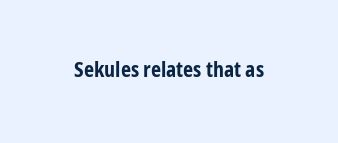
{"italic": "no", "bold": "yes", "underline": "no", "letter_spacing": "normal", "letter_spacing_em": 0.0, "glyph_px": 22}
